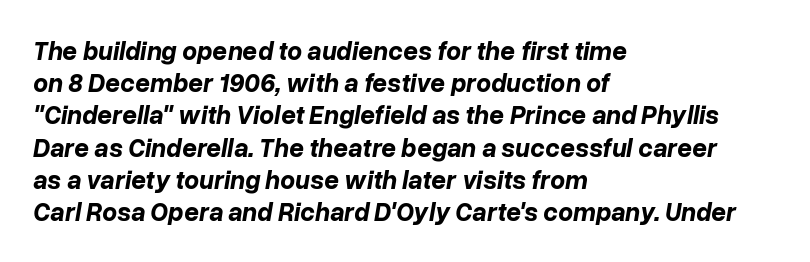
The image shows 26 px bold type, italic (leaning right); set left-aligned, line spacing 1.24x, normal letter spacing, not underlined.
